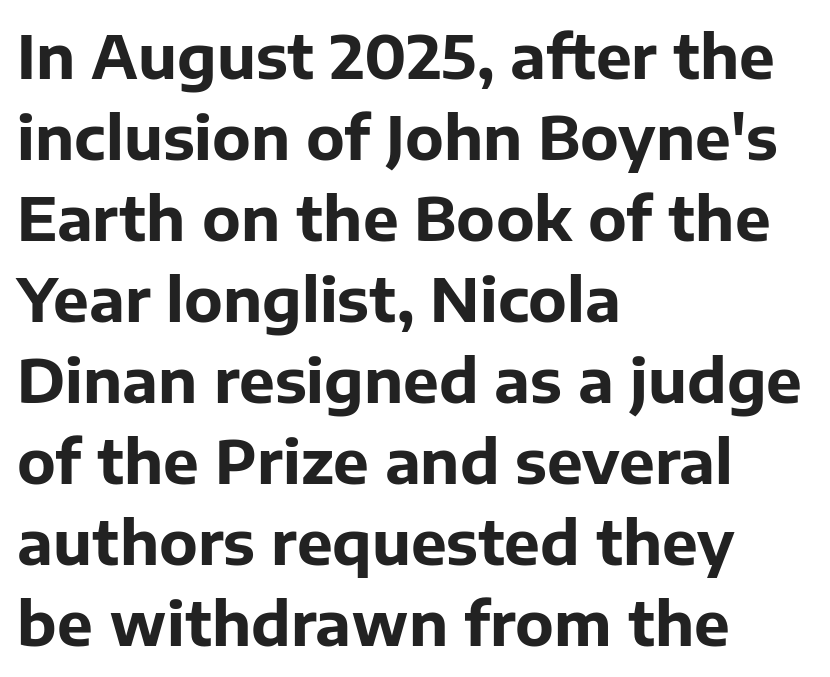
Strong, thick strokes mark this as bold type. The strip under each line holds only bare page. The lines are quadded left. Is this a fixed-width face? No — the glyphs have proportional, varying widths. The letterforms sit shoulder to shoulder at normal distance. Reading down the column, the eye jumps a familiar distance to each next line.
